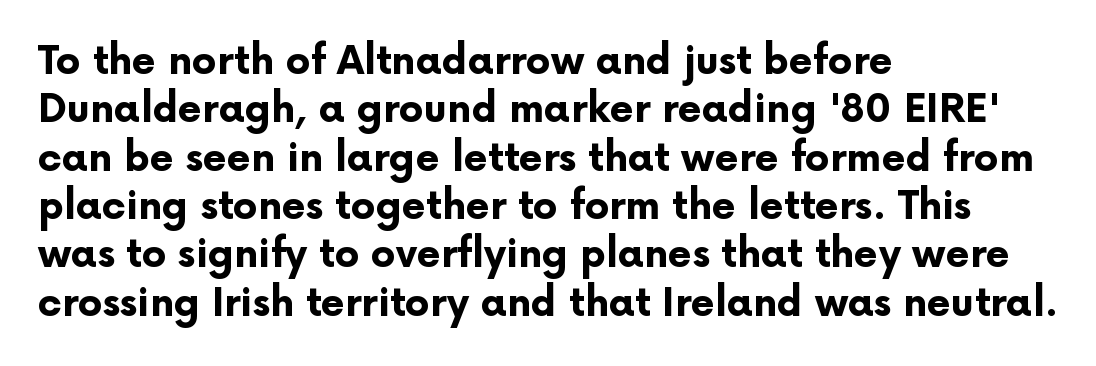
The gap between lines stays unmarked. Nothing unusual about the tracking: characters are spaced as the font intends. Looks like regular typesetting: each glyph gets only the width it needs. In terms of letterform style, serifs are entirely absent.
